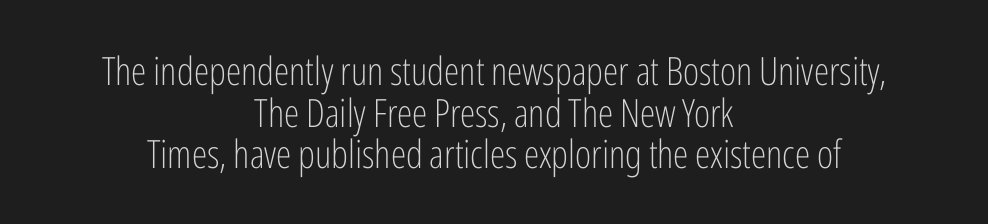
Q: Is the text bold? A: No.
Q: Is the text italic (slanted)? A: No, it is upright.
Q: Is the typeface a serif or a sans-serif typeface? A: Sans-serif.
Q: Is the text underlined? A: No.
Q: How is the paragraph aligned? A: Centered.
Q: Is the spacing between letters normal or unusually wide? A: Normal.
Q: Is the spacing between lines tight, normal or loose? A: Tight.
Q: Width (condensed, normal, or wide)? A: Condensed.
Q: Stroke contrast? A: Low.
Q: x-height? A: Medium.
Q: Monospaced? A: No.
